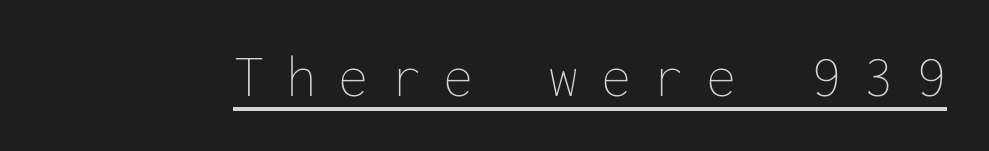
The image shows 61 px thin type, upright, monospaced; set unusually wide letter spacing (+0.36 em), underlined; low stroke contrast and a medium x-height.
